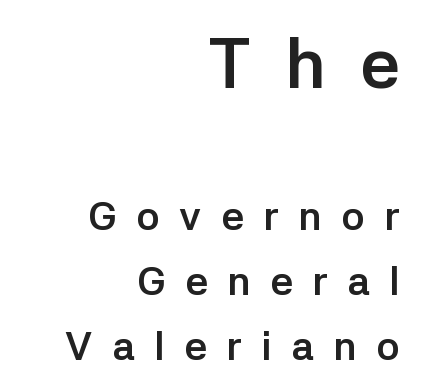
The image shows 70 px semibold sans-serif type, upright; set right-aligned, normal line spacing (1.63x), unusually wide letter spacing (+0.49 em), not underlined; the first (top) block is 1.75x larger; low stroke contrast and a medium x-height.
